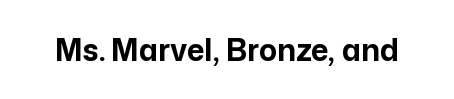
Q: Is the text bold? A: Yes.
Q: Is the text italic (slanted)? A: No, it is upright.
Q: Is the typeface a serif or a sans-serif typeface? A: Sans-serif.
Q: Is the text underlined? A: No.
Q: Is the spacing between letters normal or unusually wide? A: Normal.
Q: Width (condensed, normal, or wide)? A: Normal.
Q: Stroke contrast? A: Low.
Q: x-height? A: Medium.
Q: Monospaced? A: No.
